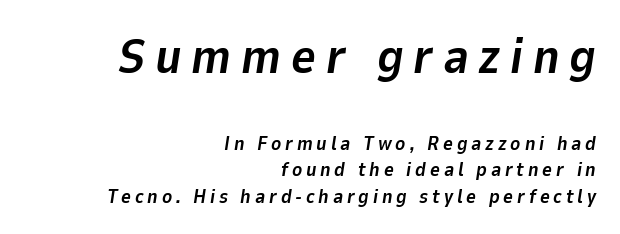
Letters rest on an invisible, unmarked baseline. Honestly, the row spacing looks completely unremarkable. The lines in this sample share a right terminus and differ only in where they begin. This sample has the flowing, uneven cadence of proportional lettering.
